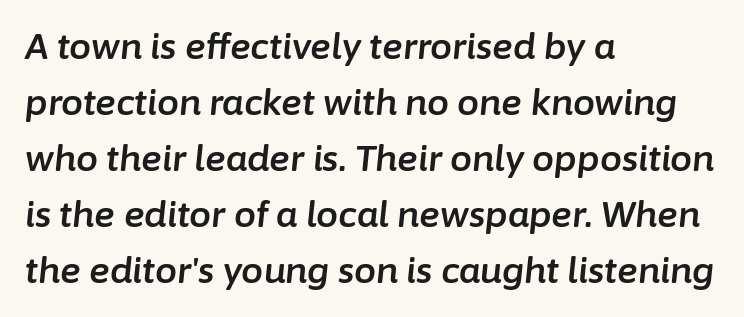
Q: Is the text italic (slanted)? A: Yes, it leans right by about 6 degrees.
Q: Is the text underlined? A: No.
Q: How is the paragraph aligned? A: Left-aligned.
Q: Is the spacing between letters normal or unusually wide? A: Normal.
Q: Is the spacing between lines tight, normal or loose? A: Normal.
Q: Width (condensed, normal, or wide)? A: Normal.
Q: Stroke contrast? A: Low.
Q: x-height? A: Medium.
Q: Monospaced? A: No.
